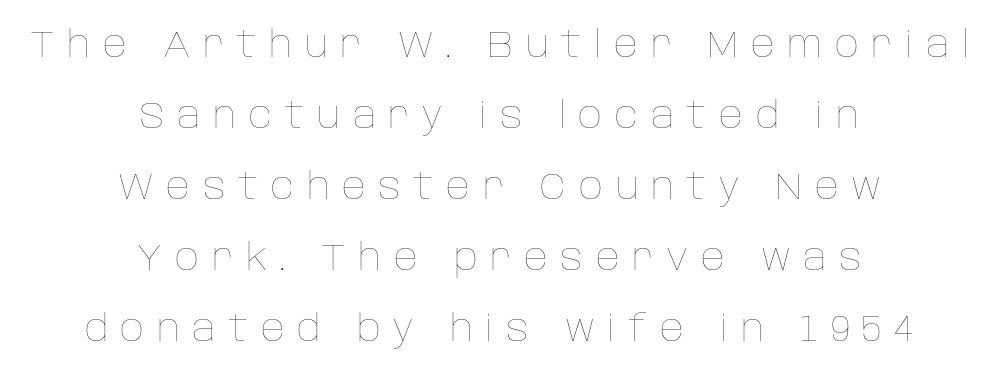
The image shows 37 px thin type, upright; set centered, loose line spacing (1.92x), unusually wide letter spacing (+0.34 em), not underlined; low stroke contrast and a large x-height.
